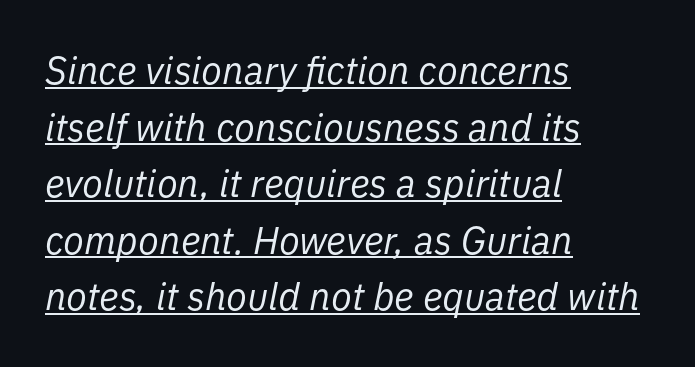
If you drew a ruler down the left edge, every line would touch it. These lines sit exactly where default settings would place them. The rendered words wear a rule along their underside. The passage shown leans; its letterforms are oblique.
